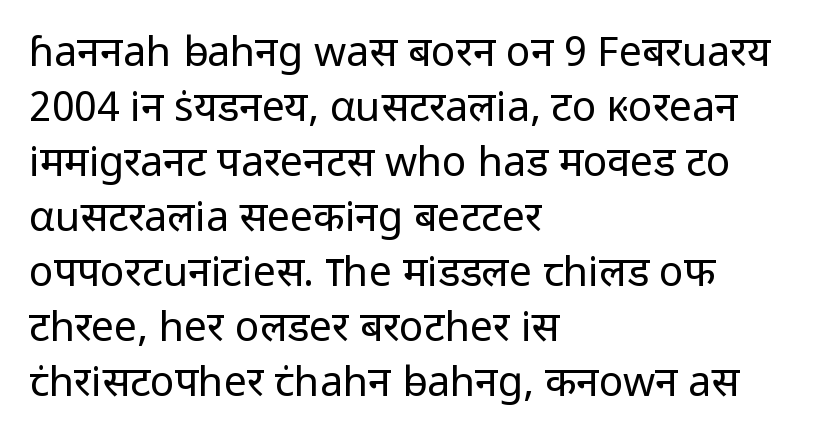
{"serif": "no", "italic": "no", "bold": "no", "weight": "regular", "width": "normal", "stroke_contrast": "low", "x_height": "medium", "monospaced": "no", "underline": "no", "align": "left", "line_spacing": "normal", "line_spacing_ratio": 1.34, "letter_spacing": "normal", "letter_spacing_em": 0.0, "glyph_px": 41}
